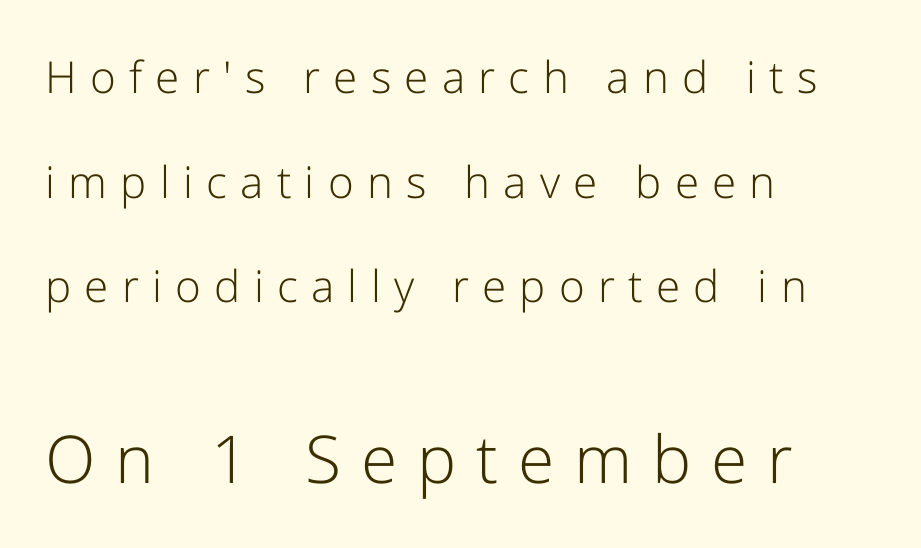
The image shows 66 px light sans-serif type, upright; set left-aligned, loose line spacing (2.38x), unusually wide letter spacing (+0.3 em), not underlined; the second (bottom) block is 1.5x larger; low stroke contrast and a medium x-height.
